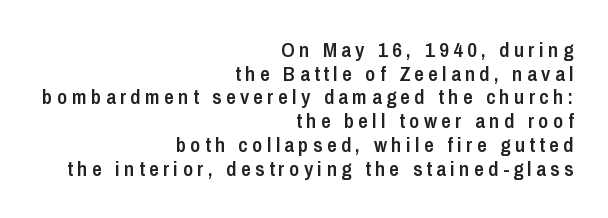
The image shows 21 px text type, upright; set right-aligned, tight line spacing (1.13x), unusually wide letter spacing (+0.21 em), not underlined.
